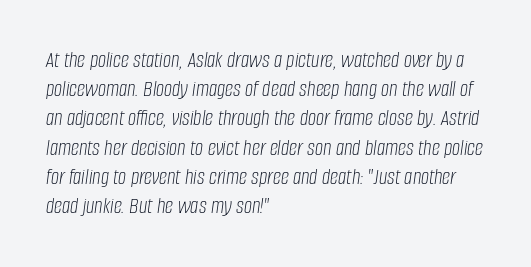
{"italic": "yes", "lean": "right", "slant_degrees": 8, "bold": "no", "underline": "no", "align": "left", "line_spacing": "normal", "line_spacing_ratio": 1.27, "letter_spacing": "normal", "letter_spacing_em": 0.0, "glyph_px": 23}
